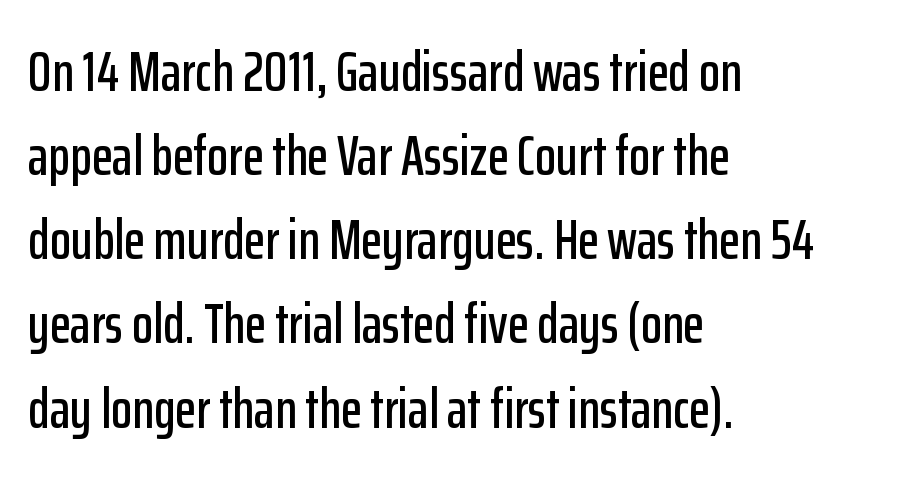
The face used here is proportionally spaced, like ordinary book or web type. The typesetter chose a ragged-right arrangement here. Every stem runs plumb, perpendicular to the baseline. Serifs: no, the terminals of the letterforms are clean. Students, observe: this is what conventionally led text looks like.
